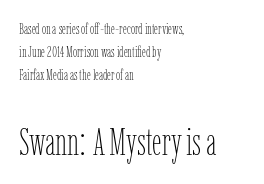
Style check: upright. Reading down the column, the eye jumps a familiar distance to each next line. The area under the type is left untouched. Proportional: the letters do not fall into vertical columns. A student would notice the bottom passage is typeset larger than what precedes it.
